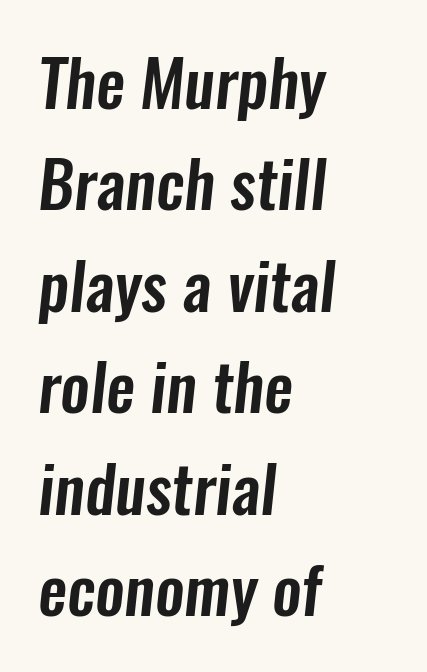
The image shows 65 px condensed sans-serif type; set left-aligned, normal line spacing (1.56x), normal letter spacing, not underlined; low stroke contrast and a medium x-height.
